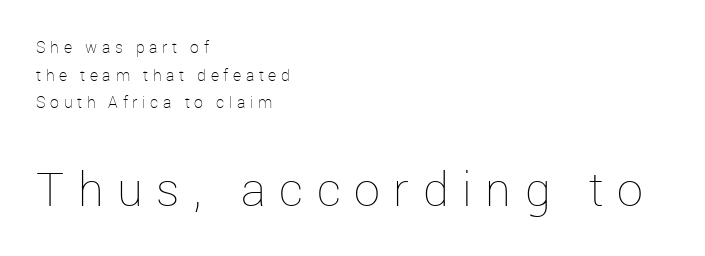
The image shows 47 px thin type, upright; set left-aligned, line spacing 1.72x, unusually wide letter spacing (+0.29 em), not underlined; the second (bottom) block is 2.94x larger; low stroke contrast and a medium x-height.
